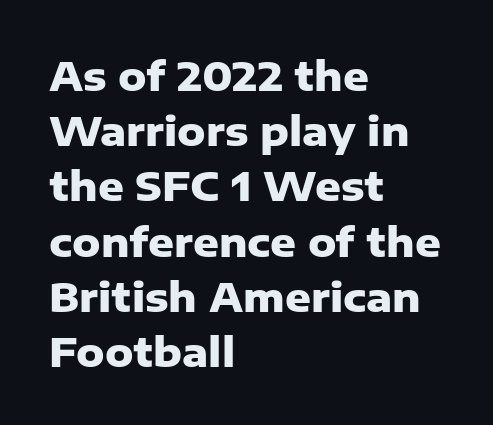
The face used here is a sans, in the tradition of grotesques and geometrics. Does extra space separate the letters? No, they use regular spacing. If you drew a line through each stem, it would be perfectly vertical. The passage shown is typed in a proportional face where columns would drift. The space beneath each line is pristine and unruled. Rows of type keep a routine distance in the vertical direction.
